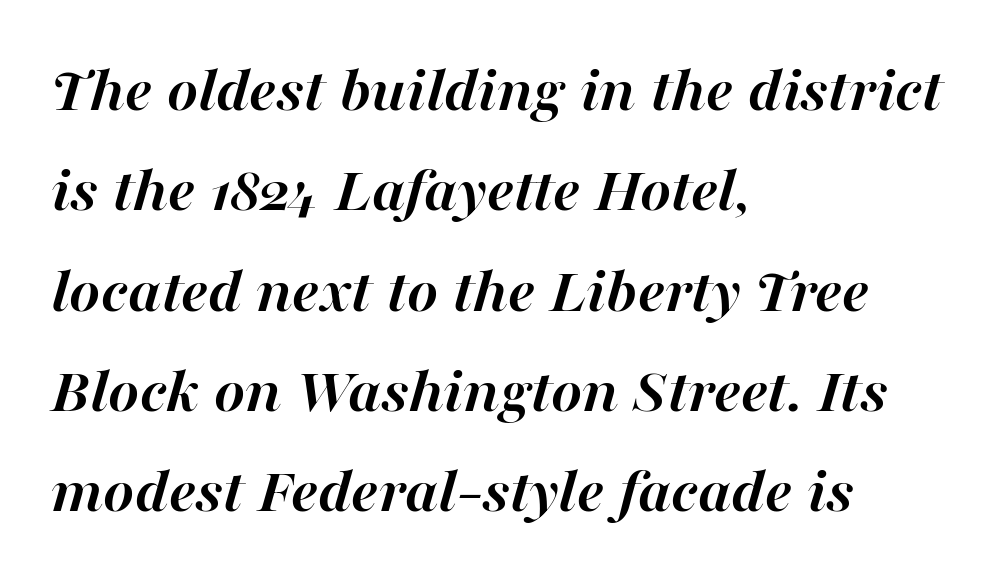
The image shows 66 px semibold type, italic (leaning right); set left-aligned, normal line spacing (1.52x), normal letter spacing, not underlined; high stroke contrast and a medium x-height.
